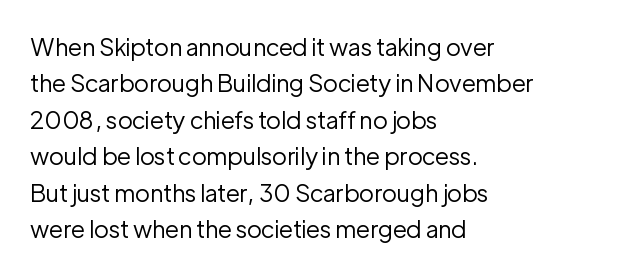
Q: Is the text bold? A: No.
Q: Is the text italic (slanted)? A: No, it is upright.
Q: Is the text underlined? A: No.
Q: How is the paragraph aligned? A: Left-aligned.
Q: Is the spacing between letters normal or unusually wide? A: Normal.
Q: Is the spacing between lines tight, normal or loose? A: Normal.
